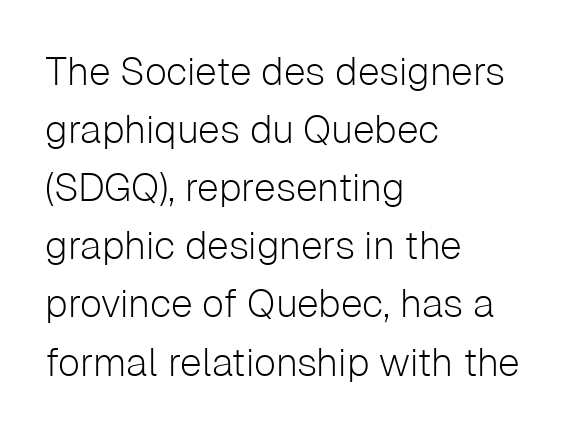
Regarding serifs, this sample does without them. Nobody drew a line under any word here. Think of a printed novel: that variable character pitch is what you see here. Heaviness? Minimal to ordinary, like unemphasized prose. The rag falls on the right side of this text block.
